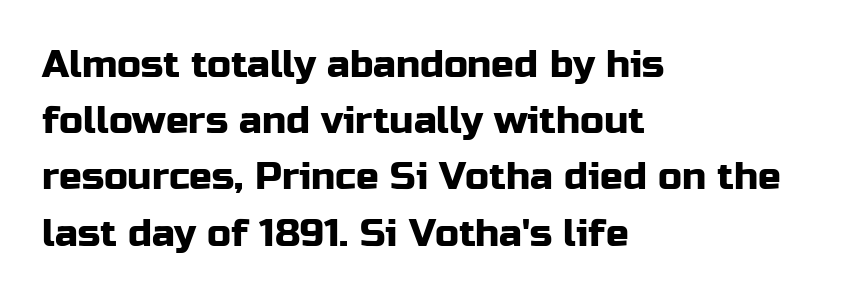
Q: Is the text italic (slanted)? A: No, it is upright.
Q: Is the typeface a serif or a sans-serif typeface? A: Sans-serif.
Q: Is the text underlined? A: No.
Q: How is the paragraph aligned? A: Left-aligned.
Q: Is the spacing between letters normal or unusually wide? A: Normal.
Q: Is the spacing between lines tight, normal or loose? A: Normal.
Q: Width (condensed, normal, or wide)? A: Normal.
Q: Stroke contrast? A: Low.
Q: x-height? A: Medium.
Q: Monospaced? A: No.
